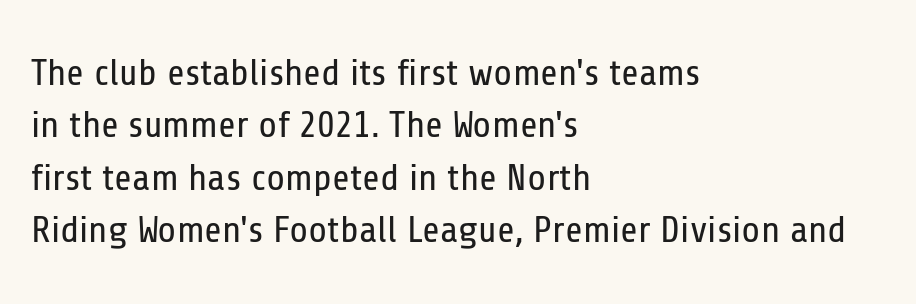
The image shows 38 px regular-weight, condensed sans-serif type, upright; set left-aligned, normal line spacing (1.38x), normal letter spacing, not underlined; low stroke contrast and a medium x-height.
